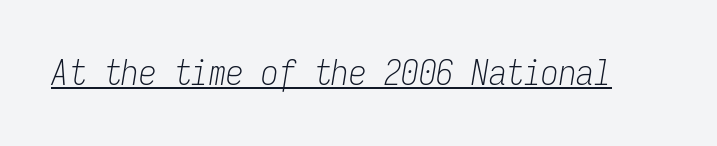
The image shows 35 px light, condensed type, italic (leaning right), monospaced; set normal letter spacing, underlined; low stroke contrast and a medium x-height.
